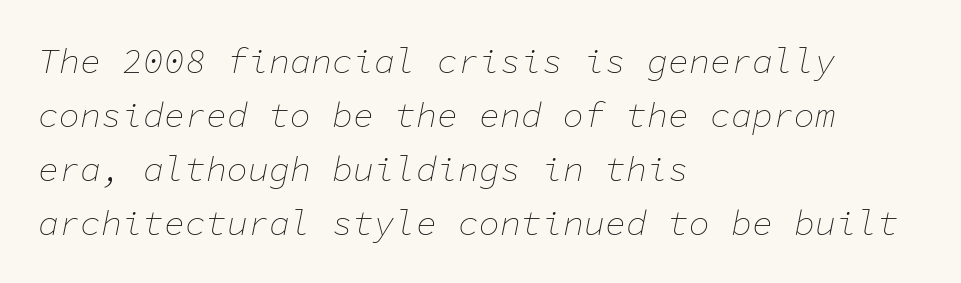
{"italic": "yes", "lean": "right", "slant_degrees": 11, "bold": "no", "weight": "thin", "width": "normal", "stroke_contrast": "low", "x_height": "medium", "monospaced": "yes", "underline": "no", "align": "left", "line_spacing": "normal", "line_spacing_ratio": 1.54, "letter_spacing": "normal", "letter_spacing_em": 0.0, "glyph_px": 35}
